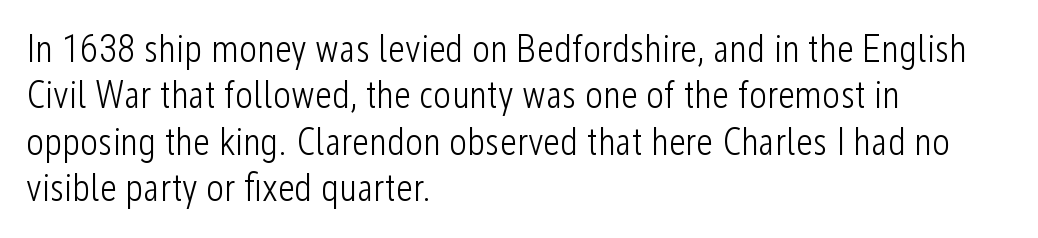
The image shows 38 px light, condensed sans-serif type, upright; set left-aligned, line spacing 1.22x, normal letter spacing, not underlined; low stroke contrast and a medium x-height.
